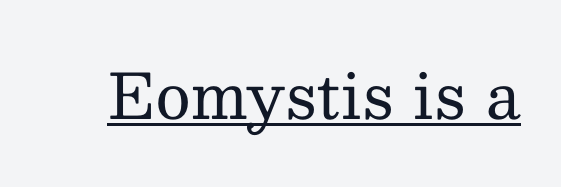
Examine the stroke ends and you'll spot serifs. The letters stand straight up with perfectly vertical stems. Do the characters align in a grid? No, the font is proportional. Letters have the restrained weight of plain body copy at most. Beneath each row of characters lies a ruled line. How are the letters spaced? Ordinarily, with no added tracking.
